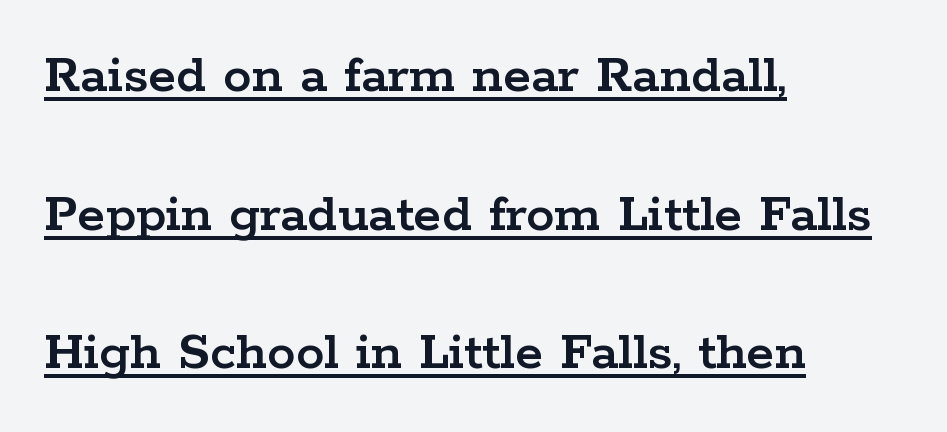
{"serif": "yes", "italic": "no", "width": "wide", "stroke_contrast": "low", "x_height": "medium", "monospaced": "no", "underline": "yes", "align": "left", "line_spacing": "loose", "line_spacing_ratio": 2.43, "letter_spacing": "normal", "letter_spacing_em": 0.0, "glyph_px": 57}
